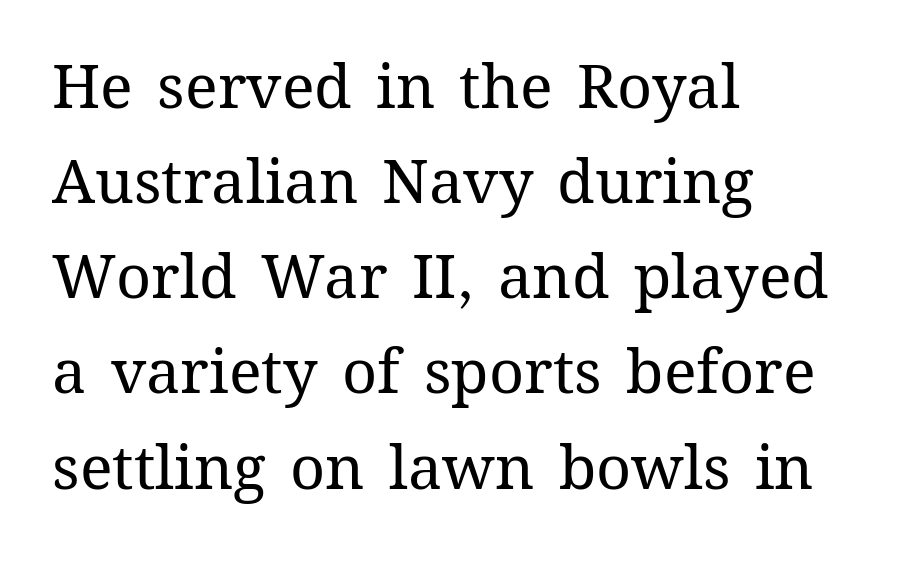
Every stem runs plumb, perpendicular to the baseline. Looks like regular typesetting: each glyph gets only the width it needs. The characters are drawn with everyday or finer stroke widths. Standard letterfit; no display-style spreading of the glyphs. Summary of vertical rhythm: regular, with standard interline spacing.
